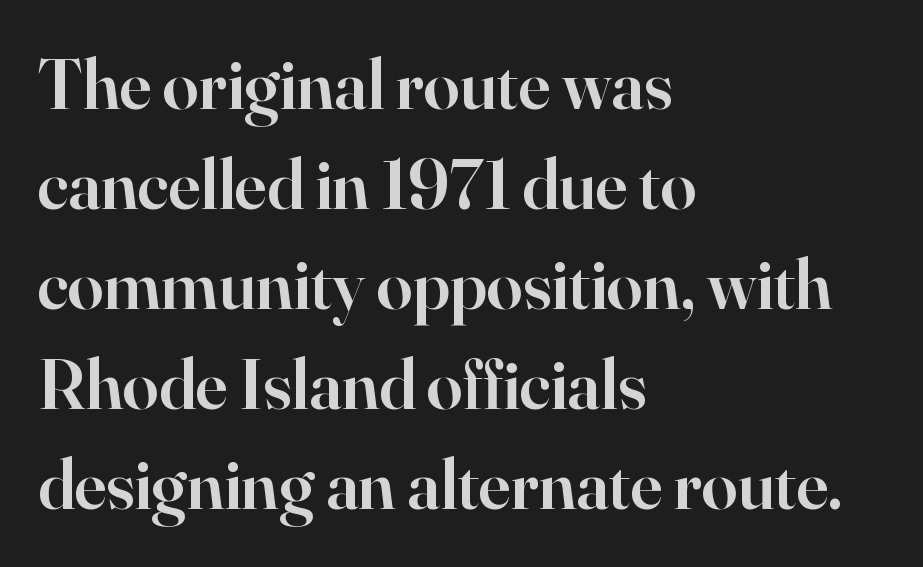
The image shows 72 px semibold serif type, upright; set left-aligned, normal line spacing (1.39x), normal letter spacing, not underlined; high stroke contrast and a small x-height.
